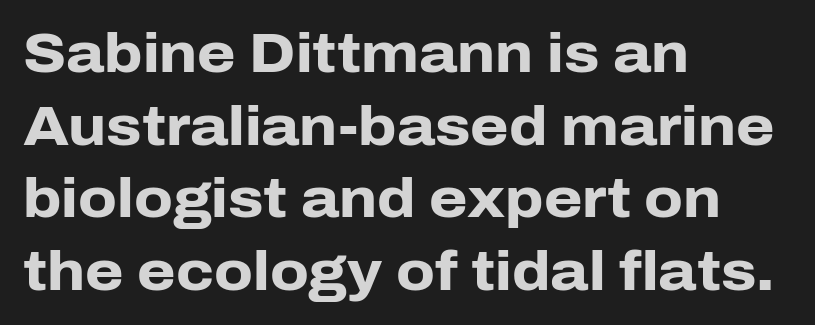
{"serif": "no", "italic": "no", "bold": "yes", "weight": "heavy", "width": "normal", "stroke_contrast": "low", "x_height": "medium", "monospaced": "no", "underline": "no", "align": "left", "line_spacing": "normal", "line_spacing_ratio": 1.32, "letter_spacing": "normal", "letter_spacing_em": 0.0, "glyph_px": 55}
